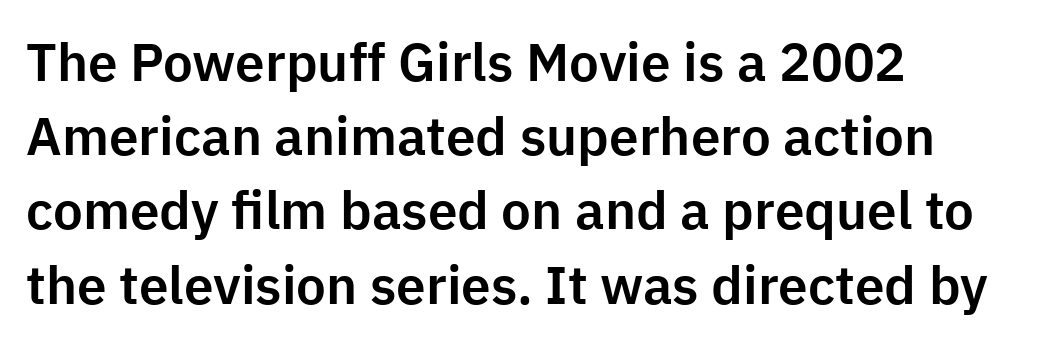
Q: Is the text italic (slanted)? A: No, it is upright.
Q: Is the typeface a serif or a sans-serif typeface? A: Sans-serif.
Q: Is the text underlined? A: No.
Q: How is the paragraph aligned? A: Left-aligned.
Q: Is the spacing between letters normal or unusually wide? A: Normal.
Q: Is the spacing between lines tight, normal or loose? A: Normal.
Q: Width (condensed, normal, or wide)? A: Normal.
Q: Stroke contrast? A: Low.
Q: x-height? A: Medium.
Q: Monospaced? A: No.
